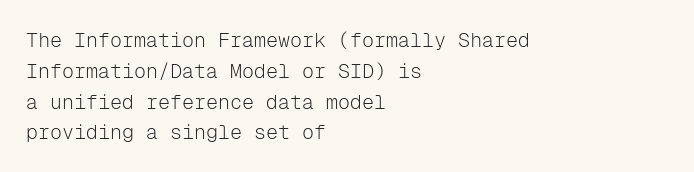
The image shows 20 px text type, upright; set left-aligned, normal line spacing (1.54x), normal letter spacing, not underlined.
